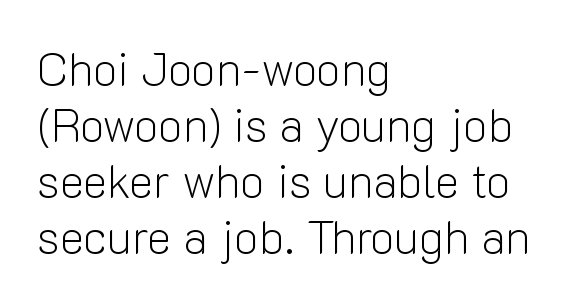
The image shows 46 px light sans-serif type, upright; set left-aligned, line spacing 1.22x, normal letter spacing, not underlined; low stroke contrast and a medium x-height.
